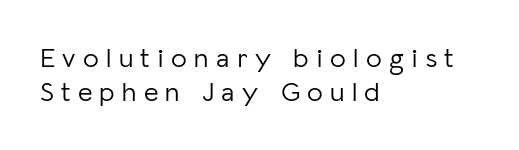
Q: Is the text bold? A: No.
Q: Is the text italic (slanted)? A: No, it is upright.
Q: Is the typeface a serif or a sans-serif typeface? A: Sans-serif.
Q: Is the text underlined? A: No.
Q: How is the paragraph aligned? A: Left-aligned.
Q: Is the spacing between letters normal or unusually wide? A: Unusually wide.
Q: Width (condensed, normal, or wide)? A: Normal.
Q: Stroke contrast? A: Low.
Q: x-height? A: Medium.
Q: Monospaced? A: No.
